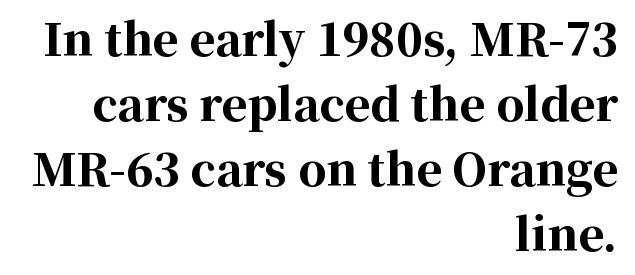
{"serif": "yes", "italic": "no", "bold": "yes", "weight": "bold", "width": "normal", "stroke_contrast": "high", "x_height": "medium", "monospaced": "no", "underline": "no", "align": "right", "line_spacing": "normal", "line_spacing_ratio": 1.48, "letter_spacing": "normal", "letter_spacing_em": 0.0, "glyph_px": 44}
